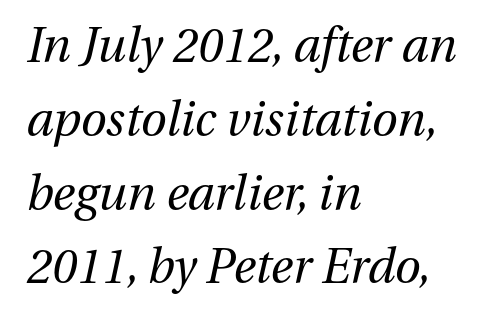
{"italic": "yes", "lean": "right", "slant_degrees": 13, "bold": "no", "weight": "regular", "width": "normal", "stroke_contrast": "medium", "x_height": "medium", "monospaced": "no", "underline": "no", "align": "left", "line_spacing": "normal", "line_spacing_ratio": 1.57, "letter_spacing": "normal", "letter_spacing_em": 0.0, "glyph_px": 47}
